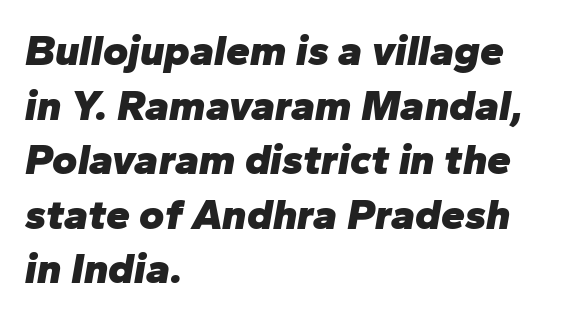
The image shows 43 px heavy type, italic (leaning right); set left-aligned, normal line spacing (1.27x), normal letter spacing, not underlined; low stroke contrast and a medium x-height.
